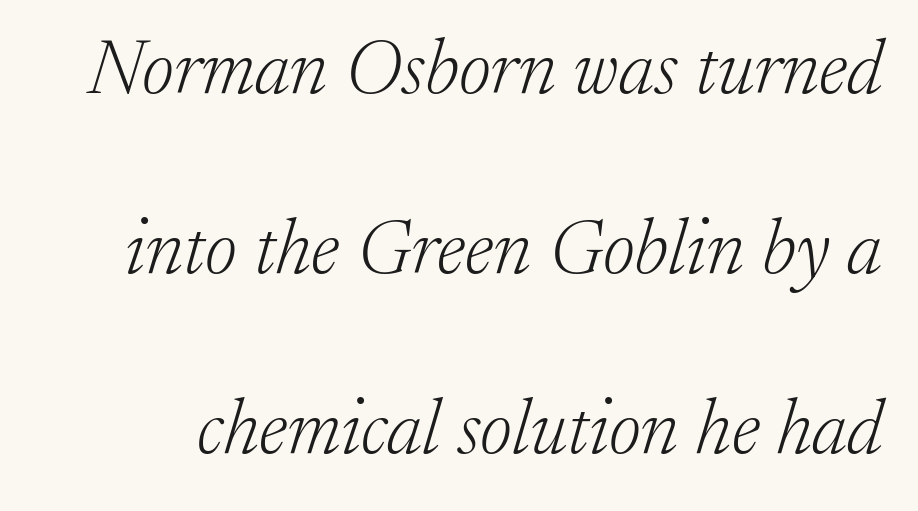
Clear beneath every line of the passage. Leading is clearly above the norm, producing a sparse column. Caption: standard tracking, unaltered. On a weight scale, this lands at 450 or below.
